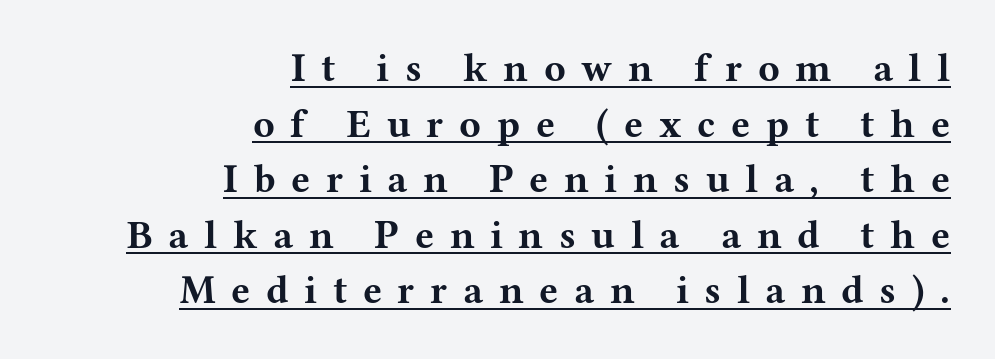
{"serif": "yes", "italic": "no", "bold": "yes", "weight": "bold", "width": "wide", "stroke_contrast": "medium", "x_height": "medium", "monospaced": "no", "underline": "yes", "align": "right", "line_spacing": "normal", "line_spacing_ratio": 1.39, "letter_spacing": "wide", "letter_spacing_em": 0.39, "glyph_px": 40}
